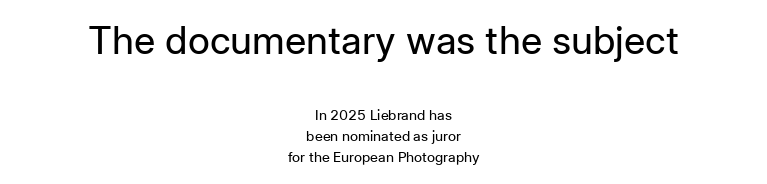
Font category for this specimen: sans-serif. The space between consecutive lines is moderate. The passage shown begins with its larger block and ends with its smaller one. Casual observation: everything's sitting right in the middle. The letters advance in unequal steps, a hallmark of proportional type.
